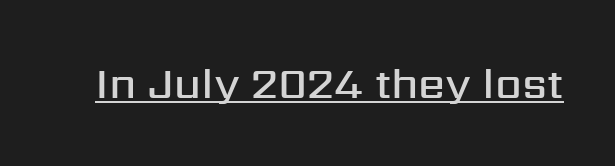
Q: Is the text bold? A: Semi-bold.
Q: Is the text italic (slanted)? A: No, it is upright.
Q: Is the typeface a serif or a sans-serif typeface? A: Sans-serif.
Q: Is the text underlined? A: Yes.
Q: Is the spacing between letters normal or unusually wide? A: Normal.
Q: Width (condensed, normal, or wide)? A: Normal.
Q: Stroke contrast? A: Medium.
Q: x-height? A: Medium.
Q: Monospaced? A: No.
